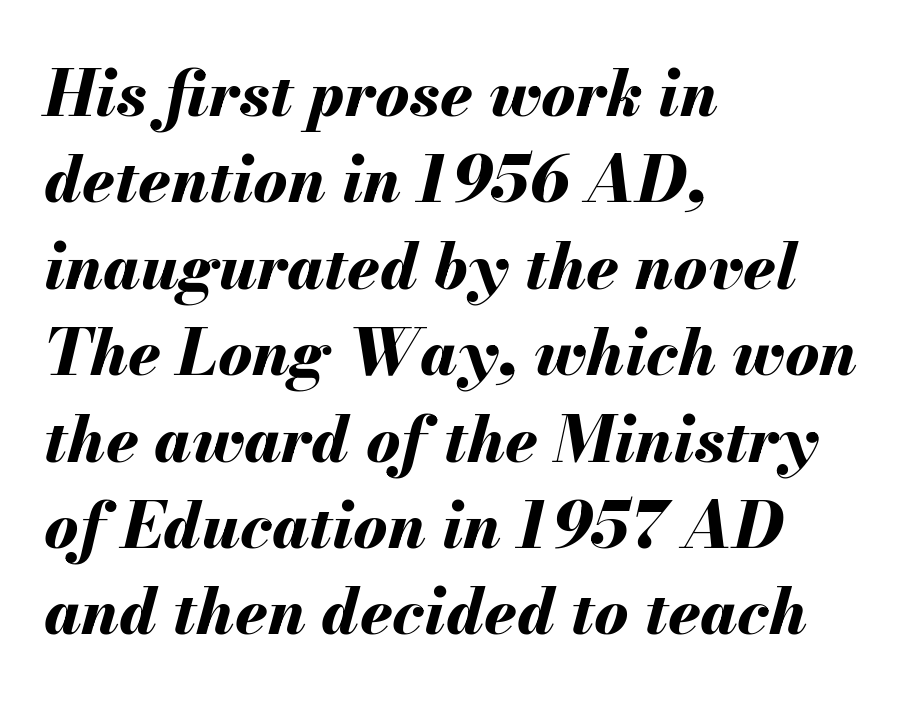
The image shows 64 px bold type, italic (leaning right); set left-aligned, normal line spacing (1.35x), normal letter spacing, not underlined; medium stroke contrast and a small x-height.
